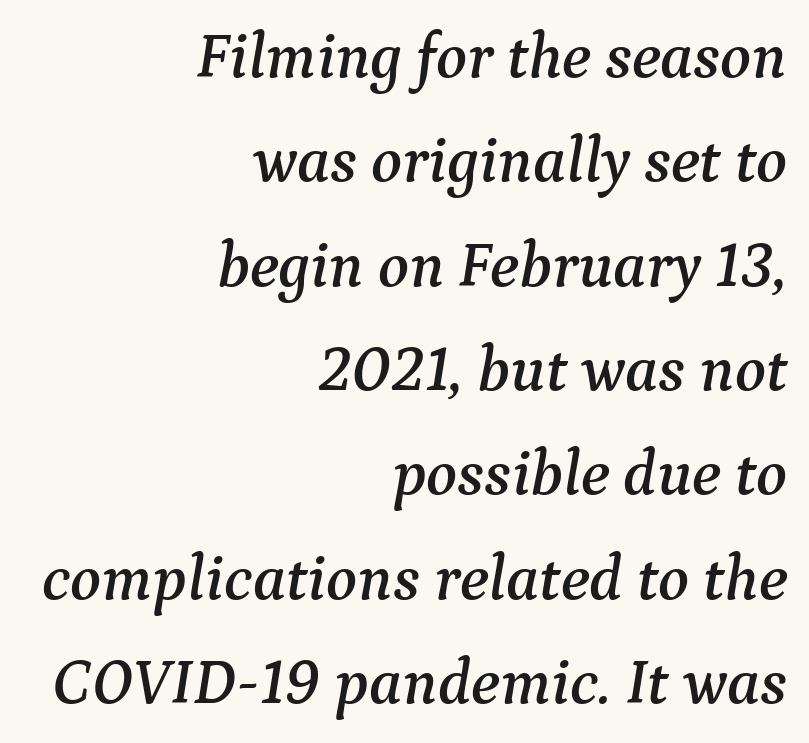
The image shows 64 px serif type, italic (leaning right); set right-aligned, normal line spacing (1.63x), normal letter spacing, not underlined; medium stroke contrast and a medium x-height.
